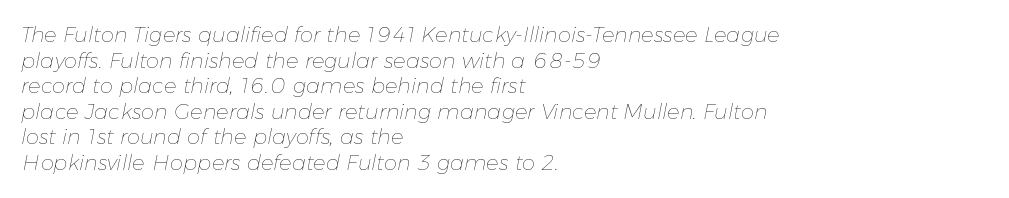
Each line starts at the same left margin while the right side varies. The horizontal fit of the characters is conventional and even. Rule under the text: the space is simply empty. This sample uses an oblique cut, with every glyph tilted off the vertical. Stems and bowls with no extra thickness — not bold.
